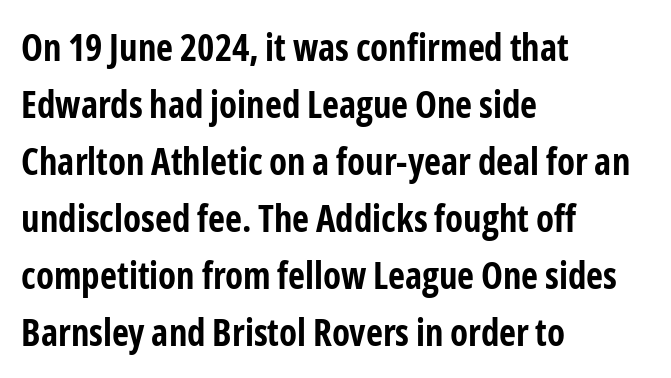
Q: Is the text bold? A: Yes.
Q: Is the text italic (slanted)? A: No, it is upright.
Q: Is the typeface a serif or a sans-serif typeface? A: Sans-serif.
Q: Is the text underlined? A: No.
Q: How is the paragraph aligned? A: Left-aligned.
Q: Is the spacing between letters normal or unusually wide? A: Normal.
Q: Is the spacing between lines tight, normal or loose? A: Normal.
Q: Width (condensed, normal, or wide)? A: Condensed.
Q: Stroke contrast? A: Low.
Q: x-height? A: Medium.
Q: Monospaced? A: No.
